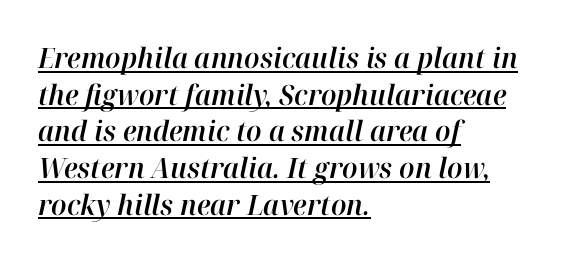
Q: Is the text italic (slanted)? A: Yes, it leans right by about 12 degrees.
Q: Is the text underlined? A: Yes.
Q: How is the paragraph aligned? A: Left-aligned.
Q: Is the spacing between letters normal or unusually wide? A: Normal.
Q: Is the spacing between lines tight, normal or loose? A: Normal.
Q: Width (condensed, normal, or wide)? A: Normal.
Q: Stroke contrast? A: High.
Q: x-height? A: Medium.
Q: Monospaced? A: No.
